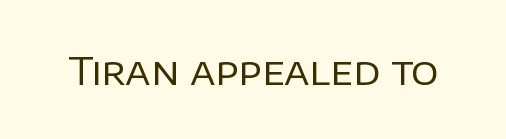
Designer's note — italics off, roman on. Inter-character spacing is left at the font's built-in metrics. Each letter keeps its own natural width here, so spacing adapts to shape. Check where the strokes stop: nothing finishes them off — pure sans. Stems here are at most as thick as an everyday book face. Anything drawn beneath the words? Only blank space.
